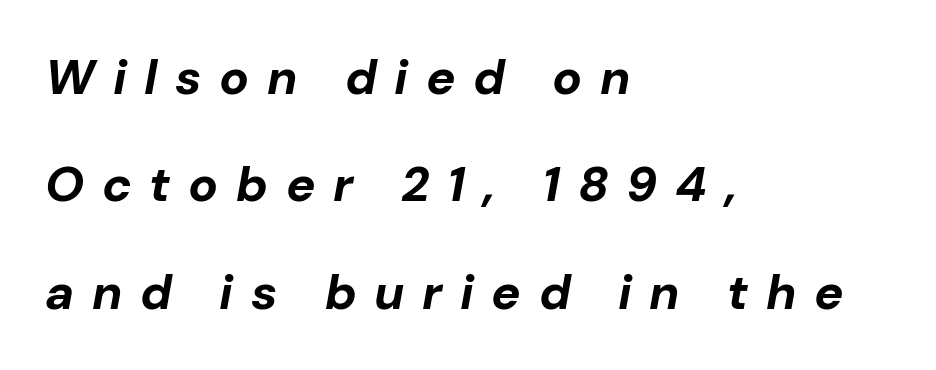
Q: Is the text bold? A: Yes.
Q: Is the text italic (slanted)? A: Yes, it leans right by about 10 degrees.
Q: Is the text underlined? A: No.
Q: How is the paragraph aligned? A: Left-aligned.
Q: Is the spacing between letters normal or unusually wide? A: Unusually wide.
Q: Is the spacing between lines tight, normal or loose? A: Loose.
Q: Width (condensed, normal, or wide)? A: Normal.
Q: Stroke contrast? A: Low.
Q: x-height? A: Medium.
Q: Monospaced? A: No.
